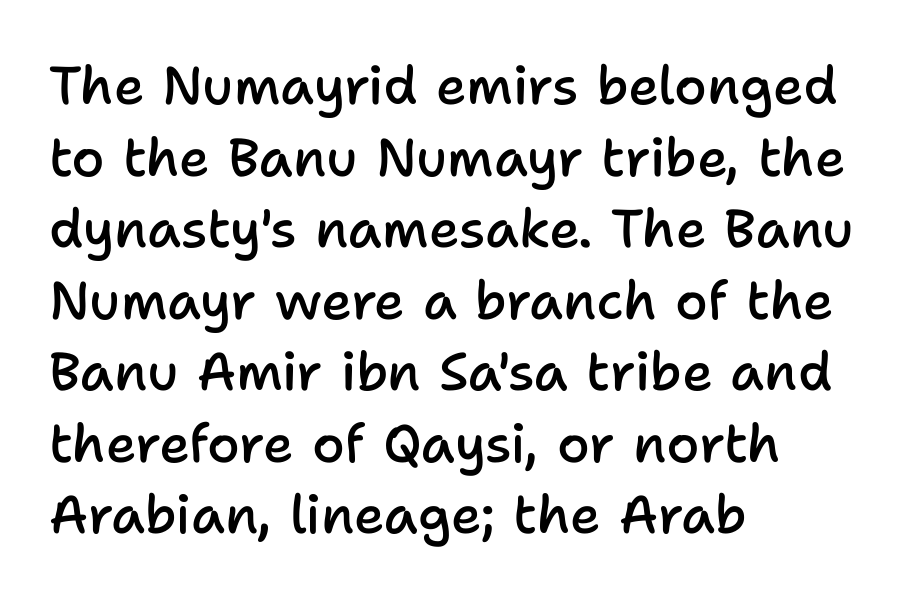
{"serif": "no", "italic": "no", "bold": "semi", "weight": "semibold", "width": "normal", "stroke_contrast": "low", "x_height": "medium", "monospaced": "no", "underline": "no", "align": "left", "line_spacing": "normal", "line_spacing_ratio": 1.35, "letter_spacing": "normal", "letter_spacing_em": 0.0, "glyph_px": 53}
